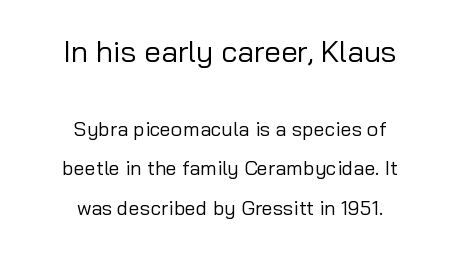
Italic: no, the glyphs are upright roman. What stands out about the letter spacing? Nothing — it is the standard amount. The characters display no serif detailing; their extremities are plain. Bigger letters appear in the top chunk; the bottom chunk is reduced. Spacing verdict: proportional, widths tailored to each character. The designer dialed line spacing up above the default.
